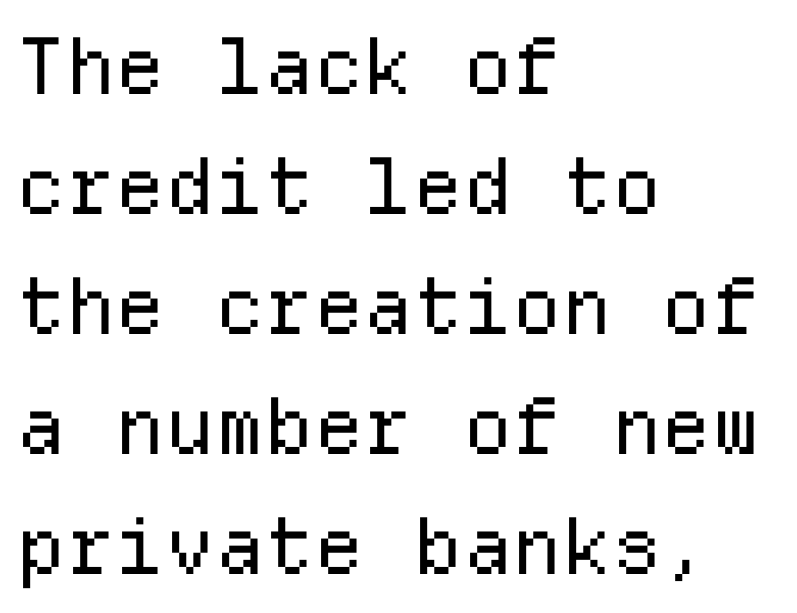
The image shows 78 px regular-weight sans-serif type, upright, monospaced; set left-aligned, normal line spacing (1.54x), normal letter spacing, not underlined; low stroke contrast and a medium x-height.
